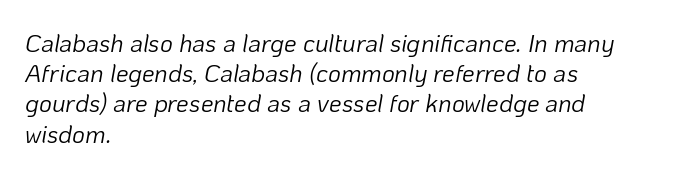
Q: Is the text bold? A: No.
Q: Is the text italic (slanted)? A: Yes, it leans right by about 10 degrees.
Q: Is the text underlined? A: No.
Q: How is the paragraph aligned? A: Left-aligned.
Q: Is the spacing between letters normal or unusually wide? A: Normal.
